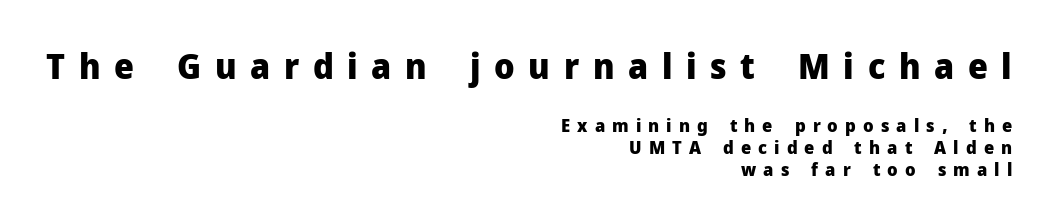
The image shows 35 px heavy sans-serif type, upright; set right-aligned, line spacing 1.23x, unusually wide letter spacing (+0.39 em), not underlined; the first (top) block is 1.94x larger; low stroke contrast and a medium x-height.
